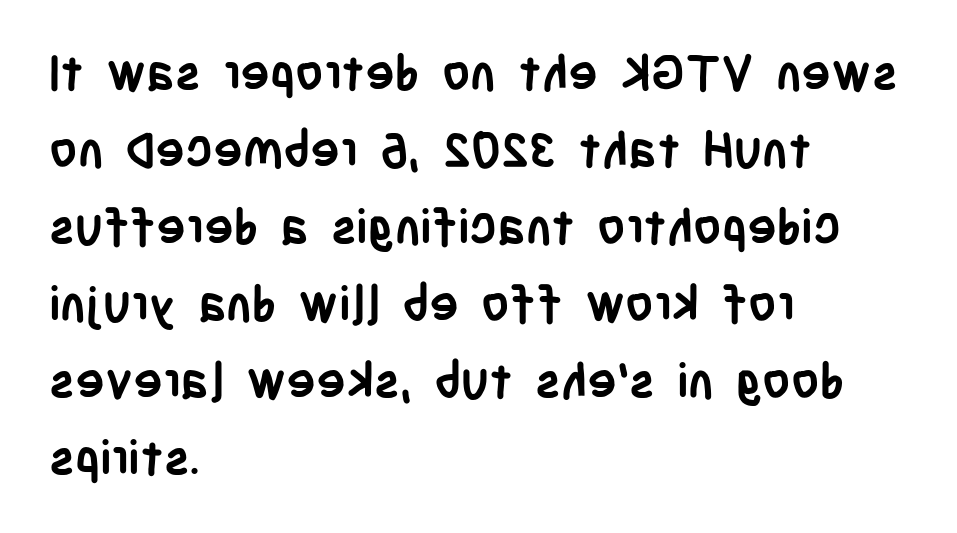
Has an underline been added? It has not. If you drew a ruler down the left edge, every line would touch it. I'd describe the lettering as bold — thick and assertive. It's the straight-up-and-down kind of type.
